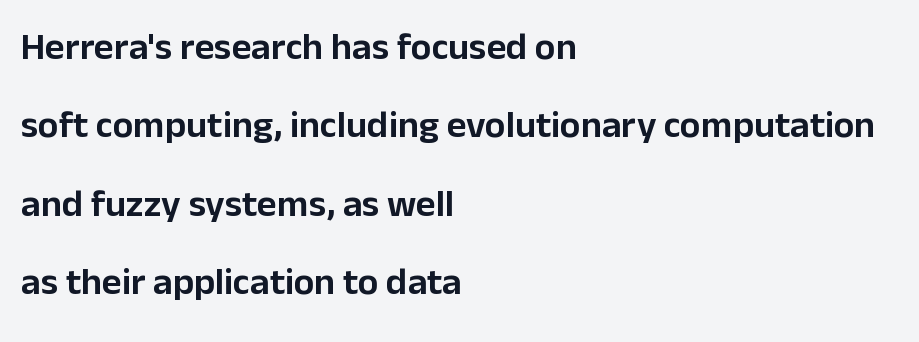
Q: Is the text italic (slanted)? A: No, it is upright.
Q: Is the typeface a serif or a sans-serif typeface? A: Sans-serif.
Q: Is the text underlined? A: No.
Q: How is the paragraph aligned? A: Left-aligned.
Q: Is the spacing between letters normal or unusually wide? A: Normal.
Q: Is the spacing between lines tight, normal or loose? A: Loose.
Q: Width (condensed, normal, or wide)? A: Normal.
Q: Stroke contrast? A: Low.
Q: x-height? A: Medium.
Q: Monospaced? A: No.
